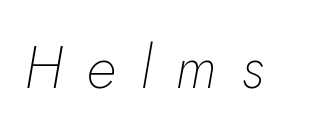
The image shows 59 px thin type, italic (leaning right); set unusually wide letter spacing (+0.41 em), not underlined; low stroke contrast and a small x-height.
